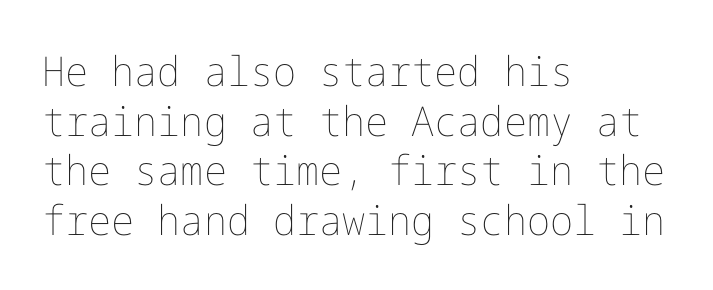
Q: Is the text bold? A: No.
Q: Is the text italic (slanted)? A: No, it is upright.
Q: Is the text underlined? A: No.
Q: How is the paragraph aligned? A: Left-aligned.
Q: Is the spacing between letters normal or unusually wide? A: Normal.
Q: Width (condensed, normal, or wide)? A: Normal.
Q: Stroke contrast? A: Low.
Q: x-height? A: Medium.
